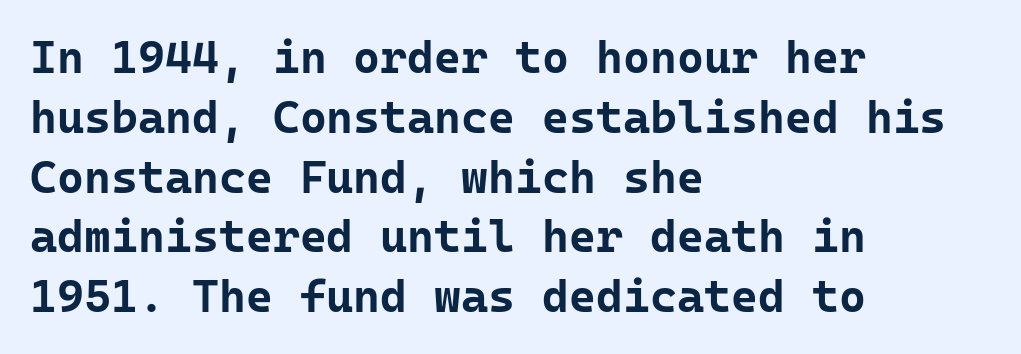
Quick note: interline space is typical. Think of a typewriter: that constant character pitch is what you see here. Strokes here are thick enough to call this a true bold. No feet cap the strokes, marking this as sans-serif type.
